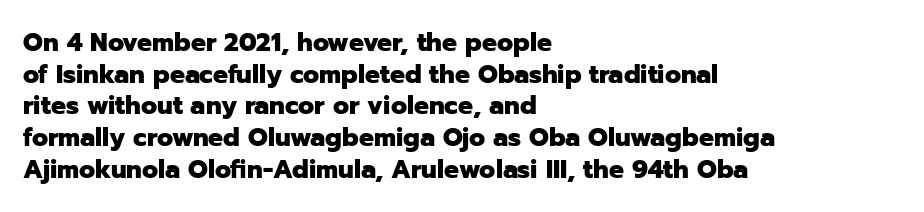
Q: Is the text bold? A: Yes.
Q: Is the text italic (slanted)? A: No, it is upright.
Q: Is the text underlined? A: No.
Q: How is the paragraph aligned? A: Left-aligned.
Q: Is the spacing between letters normal or unusually wide? A: Normal.
Q: Is the spacing between lines tight, normal or loose? A: Normal.
